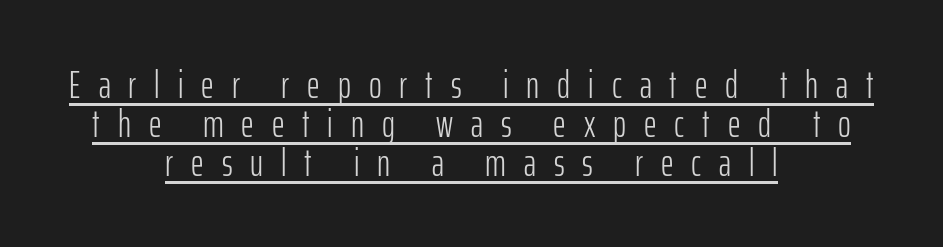
The vertical gap from one line to the next is small. To sum up the face: it is a sans, with no serifs. Inter-character spacing is expanded well beyond the font's built-in metrics. Proportional: the letters do not fall into vertical columns. Reading down the block, each line starts at a different indent, mirrored at its end. This is the regular roman posture of the typeface.
